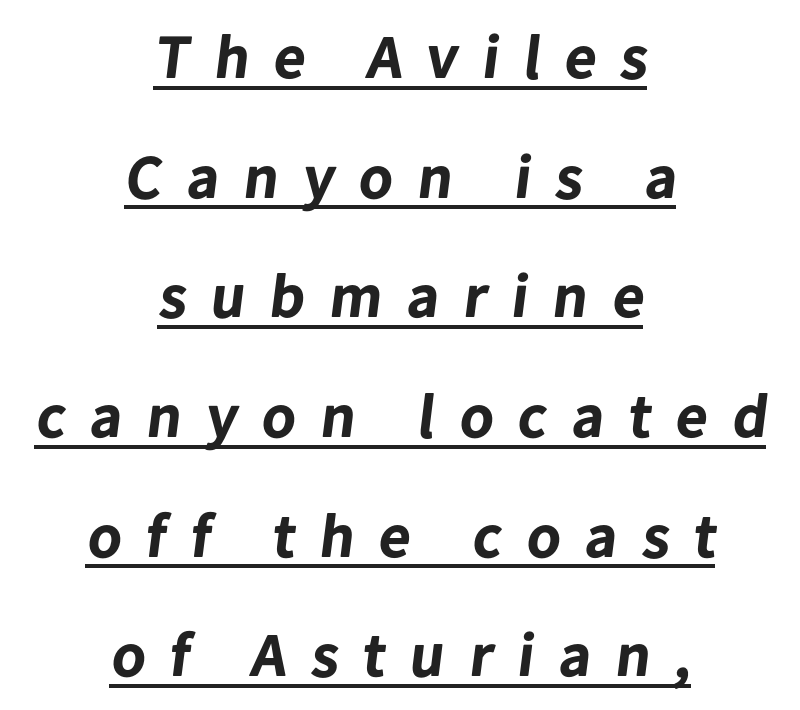
The image shows 62 px bold sans-serif type; set centered, loose line spacing (1.93x), unusually wide letter spacing (+0.4 em), underlined; low stroke contrast and a medium x-height.
